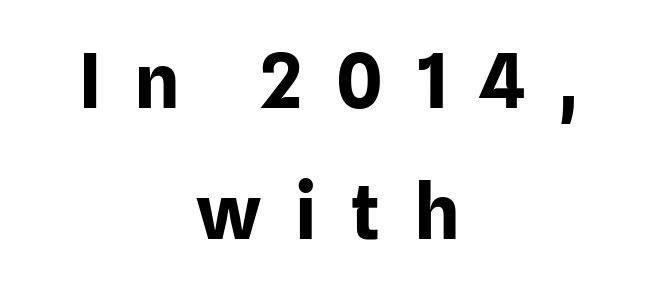
{"serif": "no", "italic": "no", "bold": "yes", "weight": "bold", "width": "normal", "stroke_contrast": "low", "x_height": "medium", "monospaced": "no", "underline": "no", "align": "center", "line_spacing_ratio": 1.72, "letter_spacing": "wide", "letter_spacing_em": 0.44, "glyph_px": 76}
